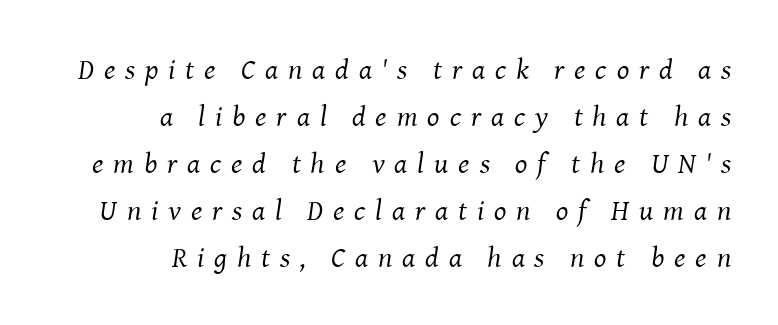
The image shows 29 px regular-weight serif type, italic (leaning right); set right-aligned, normal line spacing (1.62x), unusually wide letter spacing (+0.34 em), not underlined; medium stroke contrast and a medium x-height.
